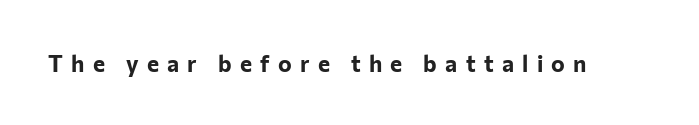
{"italic": "no", "bold": "yes", "underline": "no", "letter_spacing": "wide", "letter_spacing_em": 0.36, "glyph_px": 23}
